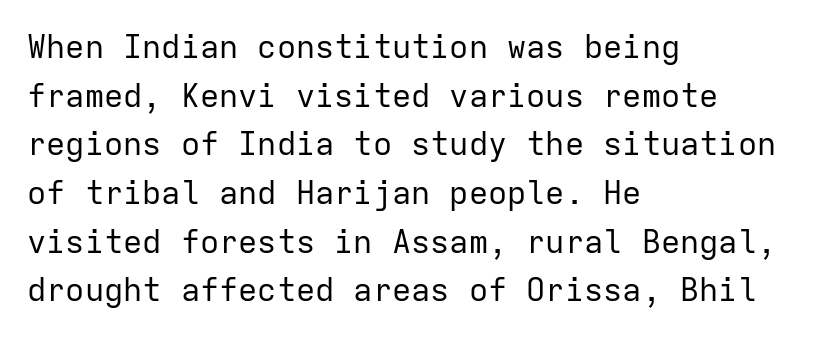
Q: Is the text bold? A: No.
Q: Is the text italic (slanted)? A: No, it is upright.
Q: Is the typeface a serif or a sans-serif typeface? A: Sans-serif.
Q: Is the text underlined? A: No.
Q: How is the paragraph aligned? A: Left-aligned.
Q: Is the spacing between letters normal or unusually wide? A: Normal.
Q: Is the spacing between lines tight, normal or loose? A: Normal.
Q: Width (condensed, normal, or wide)? A: Normal.
Q: Stroke contrast? A: Low.
Q: x-height? A: Medium.
Q: Monospaced? A: Yes.
